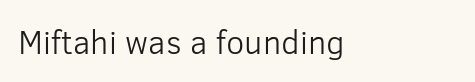
This is the regular roman posture of the typeface. Words appear dense and cohesive because spacing is normal. The lines are quadded left. The font family rendered here belongs to the sans-serif group.
